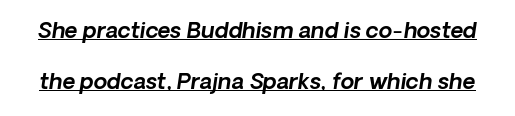
The image shows 22 px text type, italic (leaning right); set loose line spacing (2.31x), normal letter spacing, underlined.
